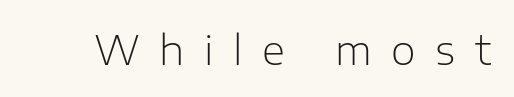
{"serif": "no", "italic": "no", "bold": "no", "weight": "light", "width": "normal", "stroke_contrast": "low", "x_height": "medium", "monospaced": "no", "underline": "no", "letter_spacing": "wide", "letter_spacing_em": 0.49, "glyph_px": 40}
